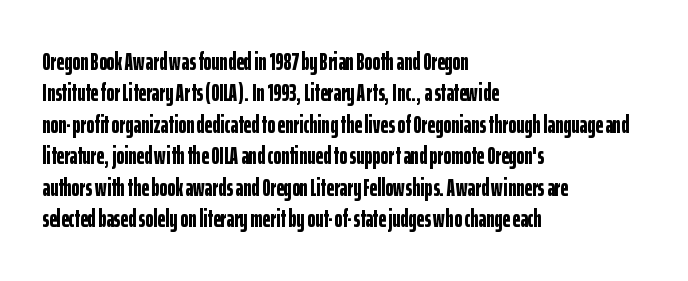
The image shows 24 px bold type, upright; set left-aligned, normal line spacing (1.31x), normal letter spacing, not underlined.
